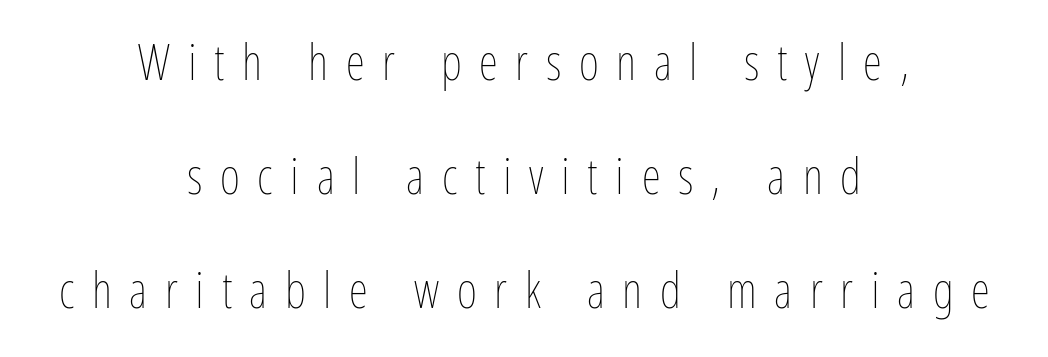
{"italic": "no", "bold": "no", "weight": "thin", "width": "condensed", "stroke_contrast": "low", "x_height": "medium", "monospaced": "no", "underline": "no", "align": "center", "line_spacing": "loose", "line_spacing_ratio": 2.33, "letter_spacing": "wide", "letter_spacing_em": 0.36, "glyph_px": 49}
